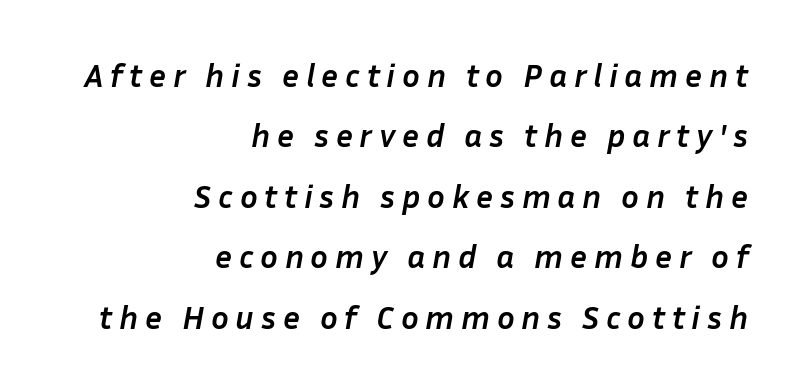
{"italic": "yes", "lean": "right", "slant_degrees": 10, "bold": "yes", "weight": "semibold", "width": "normal", "stroke_contrast": "low", "x_height": "medium", "monospaced": "no", "underline": "no", "align": "right", "line_spacing_ratio": 1.83, "letter_spacing": "wide", "letter_spacing_em": 0.2, "glyph_px": 33}
